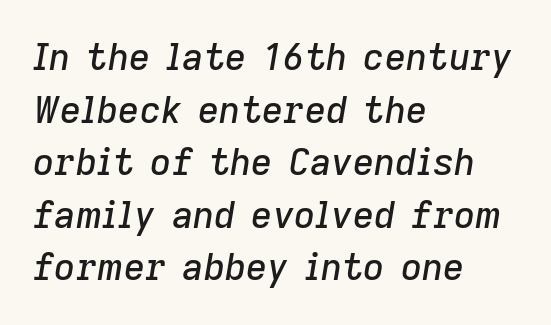
Letters rest on an invisible, unmarked baseline. The glyphs look as if they've been sheared to an angle. These lines are rendered in a variable-pitch font. If you drew a ruler down the left edge, every line would touch it. Tracking here is standard; glyphs follow each other at the usual distance.
